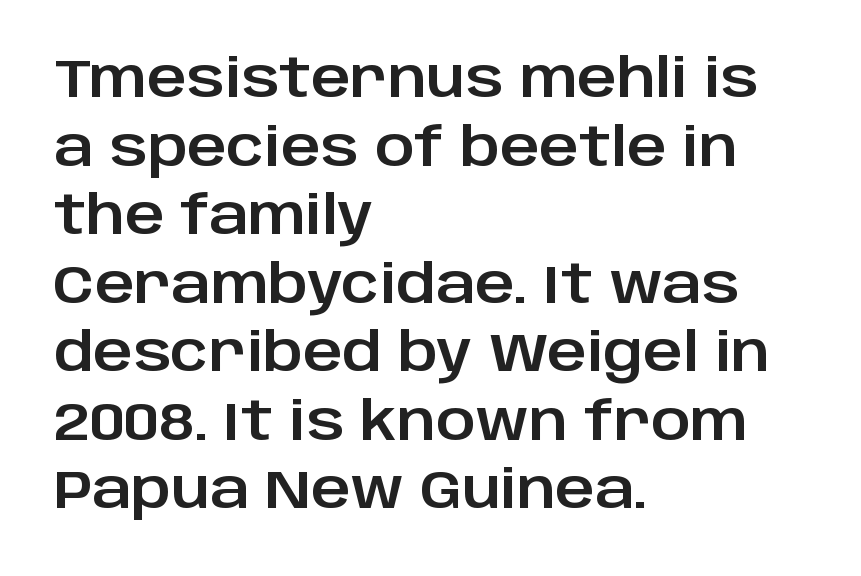
{"serif": "no", "italic": "no", "width": "normal", "stroke_contrast": "low", "x_height": "large", "monospaced": "no", "underline": "no", "align": "left", "line_spacing": "normal", "line_spacing_ratio": 1.27, "letter_spacing": "normal", "letter_spacing_em": 0.0, "glyph_px": 54}
